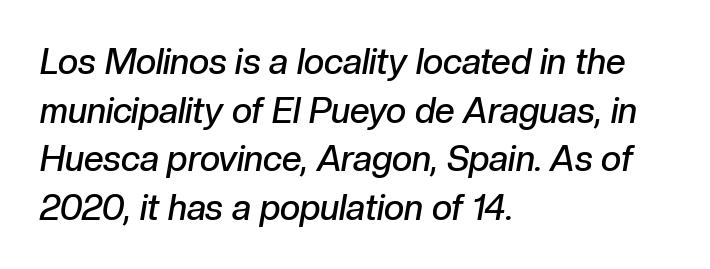
Q: Is the text bold? A: Semi-bold.
Q: Is the text italic (slanted)? A: Yes, it leans right by about 10 degrees.
Q: Is the text underlined? A: No.
Q: How is the paragraph aligned? A: Left-aligned.
Q: Is the spacing between letters normal or unusually wide? A: Normal.
Q: Is the spacing between lines tight, normal or loose? A: Normal.
Q: Width (condensed, normal, or wide)? A: Normal.
Q: Stroke contrast? A: Low.
Q: x-height? A: Medium.
Q: Monospaced? A: No.
